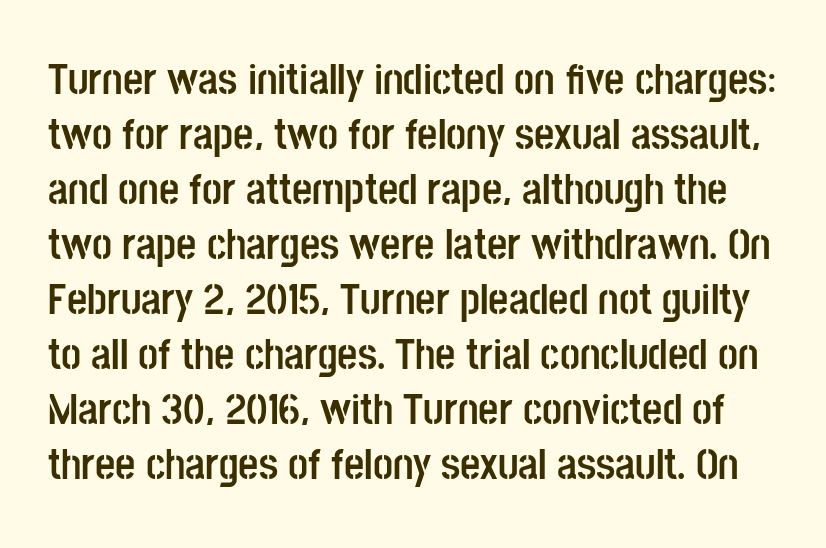
{"serif": "no", "italic": "no", "bold": "yes", "weight": "semibold", "width": "condensed", "stroke_contrast": "low", "x_height": "large", "monospaced": "no", "underline": "no", "line_spacing": "normal", "line_spacing_ratio": 1.25, "letter_spacing": "normal", "letter_spacing_em": 0.0, "glyph_px": 44}
